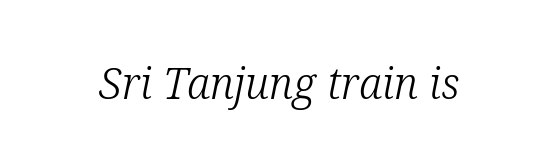
Do the characters align in a grid? No, the font is proportional. Heft: none added — not bold. Characters follow at the spacing the type designer built in. When letters slant like this, we call the style italic.
